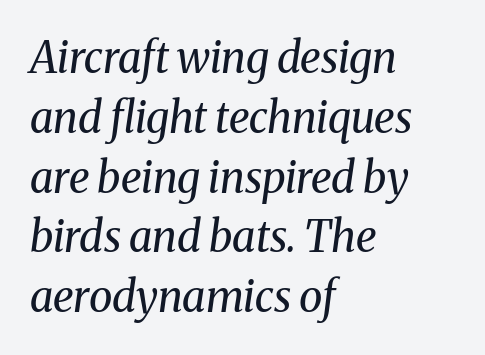
Does the type have serifs? Yes, each stem ends in a small foot. Casual observation: everything's shoved over to the left. Character widths vary here, with narrow letters taking less room than wide ones. Leading: standard.
